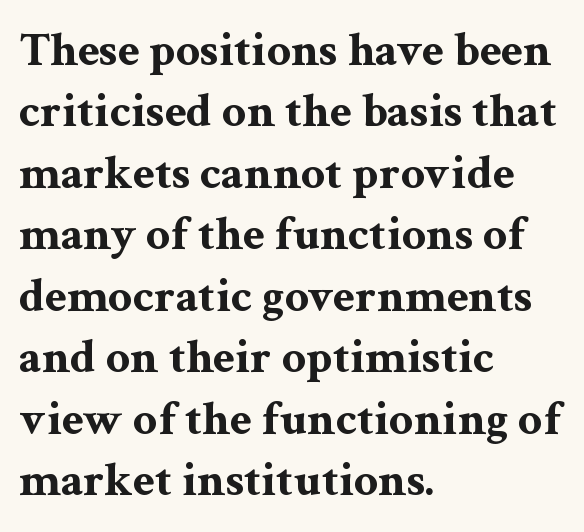
The image shows 48 px bold, wide serif type, upright; set left-aligned, normal line spacing (1.28x), normal letter spacing, not underlined; medium stroke contrast and a medium x-height.
